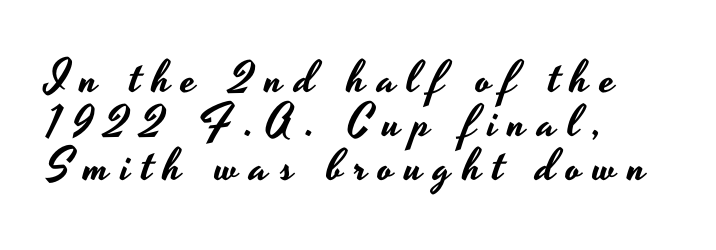
Q: Is the text italic (slanted)? A: Yes.
Q: Is the typeface a serif or a sans-serif typeface? A: Sans-serif.
Q: Is the text underlined? A: No.
Q: How is the paragraph aligned? A: Left-aligned.
Q: Is the spacing between letters normal or unusually wide? A: Unusually wide.
Q: Is the spacing between lines tight, normal or loose? A: Tight.
Q: Width (condensed, normal, or wide)? A: Wide.
Q: Stroke contrast? A: Low.
Q: x-height? A: Small.
Q: Monospaced? A: No.
